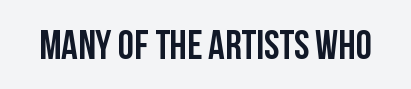
Between one letter and the next there's only the usual sliver of space. The rendering shows plain stroke endings on the letterforms — a sans-serif design. Proportional: the letters do not fall into vertical columns. Honestly, there is no underline to notice here at all.
